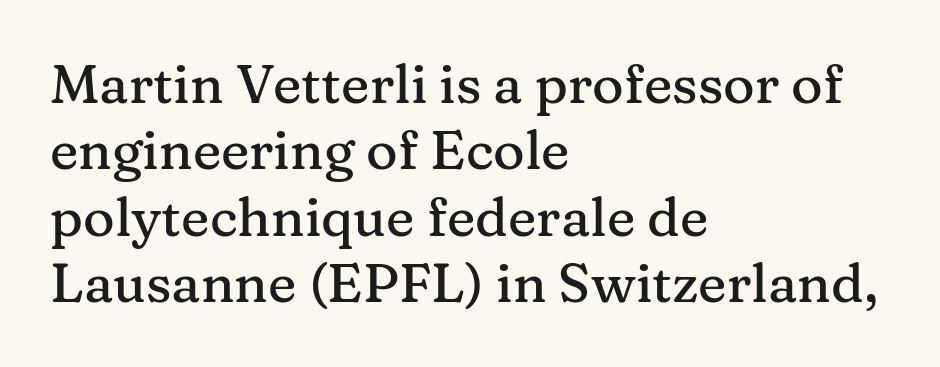
{"serif": "yes", "italic": "no", "width": "normal", "stroke_contrast": "medium", "x_height": "medium", "monospaced": "no", "underline": "no", "align": "left", "line_spacing_ratio": 1.23, "letter_spacing": "normal", "letter_spacing_em": 0.0, "glyph_px": 54}
